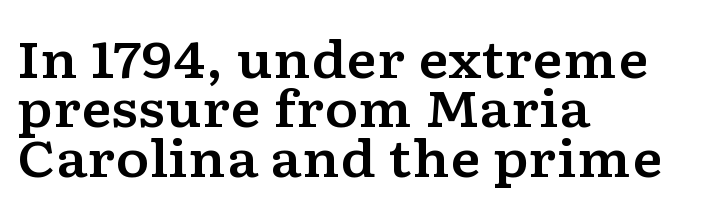
{"serif": "yes", "italic": "no", "width": "wide", "stroke_contrast": "low", "x_height": "medium", "monospaced": "no", "underline": "no", "align": "left", "line_spacing": "tight", "line_spacing_ratio": 0.97, "letter_spacing": "normal", "letter_spacing_em": 0.0, "glyph_px": 51}
